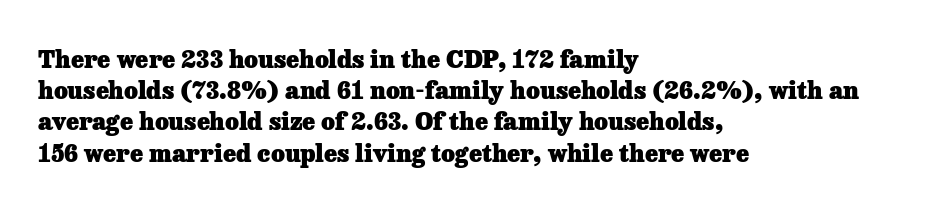
{"italic": "no", "bold": "yes", "underline": "no", "align": "left", "line_spacing": "normal", "line_spacing_ratio": 1.3, "letter_spacing": "normal", "letter_spacing_em": 0.0, "glyph_px": 24}
